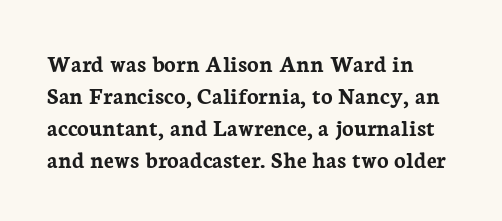
{"italic": "no", "bold": "yes", "underline": "no", "align": "left", "line_spacing": "normal", "line_spacing_ratio": 1.33, "letter_spacing": "normal", "letter_spacing_em": 0.0, "glyph_px": 24}
